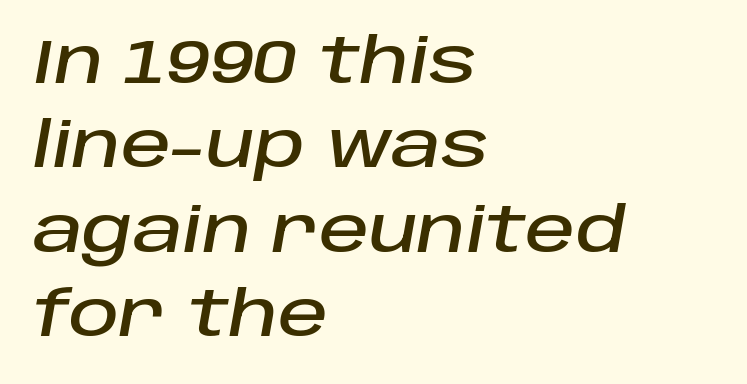
{"italic": "yes", "lean": "right", "slant_degrees": 10, "width": "normal", "stroke_contrast": "low", "x_height": "large", "monospaced": "no", "underline": "no", "align": "left", "line_spacing": "normal", "line_spacing_ratio": 1.36, "letter_spacing": "normal", "letter_spacing_em": 0.0, "glyph_px": 62}
